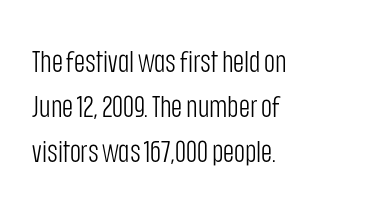
Unbolded letterforms with no extra heft. Leading matches the norm, producing a regular column. Do the letters lean? They stand straight. Which margin do the lines hug? The left one — the right edge is uneven.
